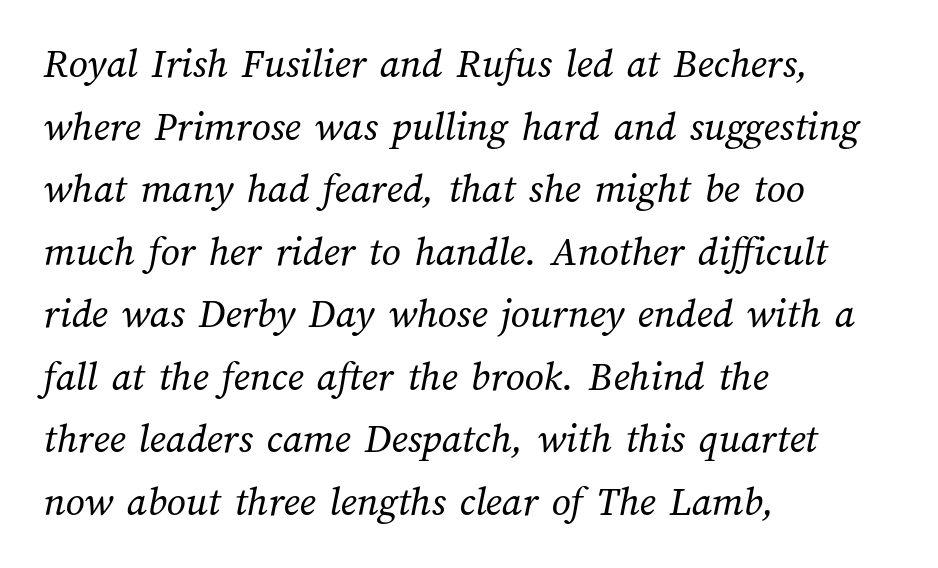
Unbolded letterforms with no extra heft. The rows are spaced the way most documents space them. The glyphs are unaccompanied by any horizontal stroke below them. Character widths vary here, with narrow letters taking less room than wide ones. Horizontal alignment here is leftward, the default for most running prose.
